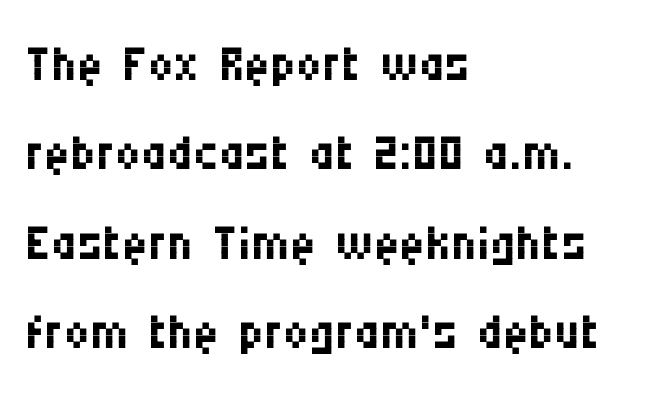
This rendering leaves character spacing at its baseline value. Observe the absence of serifs on each vertical stroke in this sample. Looks like regular typesetting: each glyph gets only the width it needs. The compositor pushed each line to the left boundary. The area under the type is left untouched.
